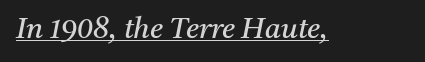
The image shows 29 px regular-weight serif type, italic (leaning right); set normal letter spacing, underlined; medium stroke contrast and a medium x-height.
